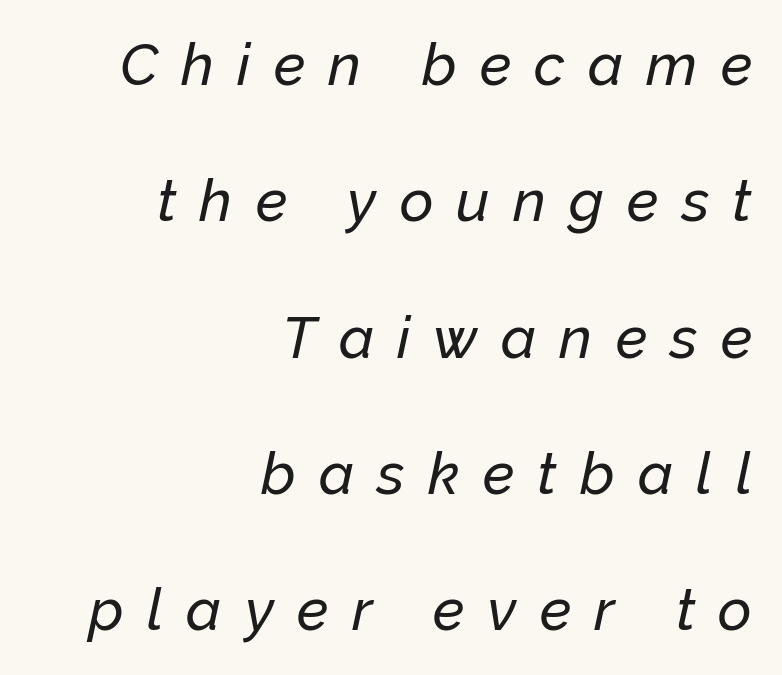
Q: Is the text italic (slanted)? A: Yes, it leans right by about 12 degrees.
Q: Is the text underlined? A: No.
Q: How is the paragraph aligned? A: Right-aligned.
Q: Is the spacing between letters normal or unusually wide? A: Unusually wide.
Q: Is the spacing between lines tight, normal or loose? A: Loose.
Q: Width (condensed, normal, or wide)? A: Normal.
Q: Stroke contrast? A: Low.
Q: x-height? A: Medium.
Q: Monospaced? A: No.
